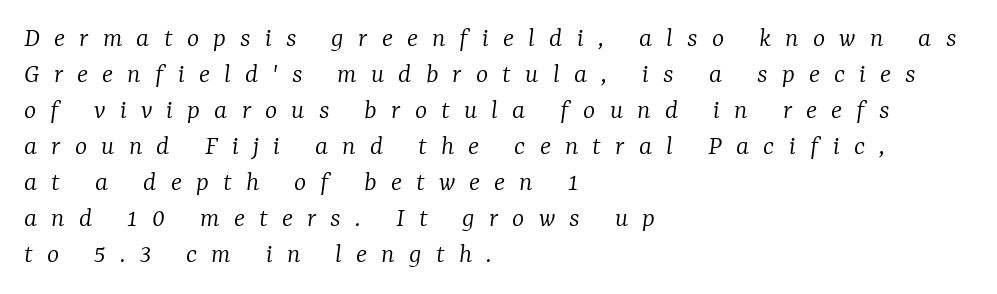
The image shows 29 px light serif type, italic (leaning right); set left-aligned, line spacing 1.24x, unusually wide letter spacing (+0.49 em), not underlined; low stroke contrast and a medium x-height.
